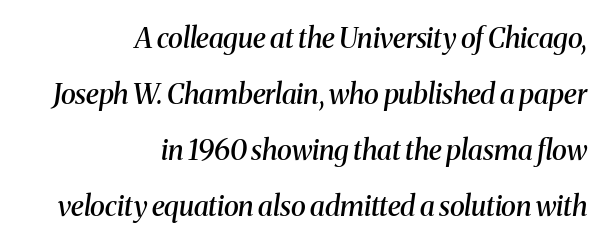
{"serif": "yes", "italic": "yes", "lean": "right", "slant_degrees": 8, "bold": "semi", "weight": "semibold", "width": "normal", "stroke_contrast": "medium", "x_height": "medium", "monospaced": "no", "underline": "no", "align": "right", "line_spacing": "loose", "line_spacing_ratio": 2.0, "letter_spacing": "normal", "letter_spacing_em": 0.0, "glyph_px": 28}
